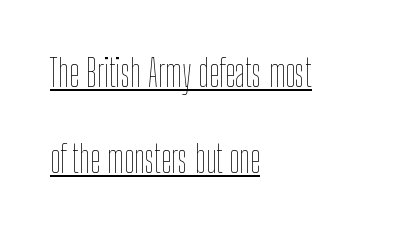
Q: Is the text bold? A: No.
Q: Is the text italic (slanted)? A: No, it is upright.
Q: Is the text underlined? A: Yes.
Q: How is the paragraph aligned? A: Left-aligned.
Q: Is the spacing between letters normal or unusually wide? A: Normal.
Q: Is the spacing between lines tight, normal or loose? A: Loose.
Q: Width (condensed, normal, or wide)? A: Condensed.
Q: Stroke contrast? A: Low.
Q: x-height? A: Medium.
Q: Monospaced? A: No.
